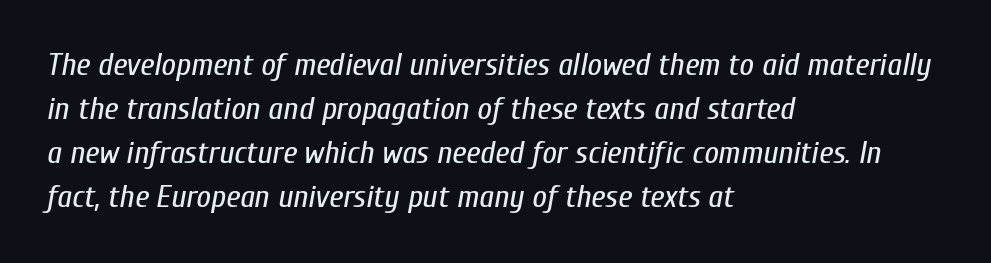
{"italic": "yes", "lean": "right", "slant_degrees": 10, "bold": "no", "weight": "regular", "width": "condensed", "stroke_contrast": "low", "x_height": "medium", "monospaced": "no", "underline": "no", "align": "left", "line_spacing": "normal", "line_spacing_ratio": 1.38, "letter_spacing": "normal", "letter_spacing_em": 0.0, "glyph_px": 32}
